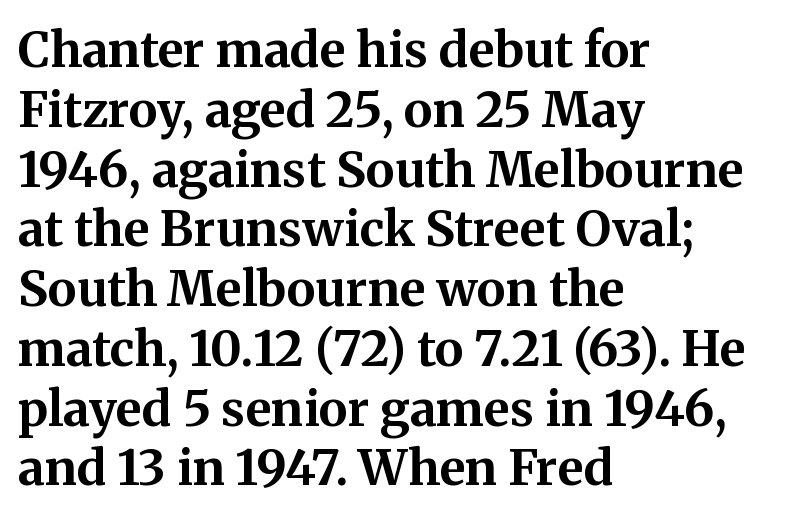
{"serif": "yes", "italic": "no", "bold": "yes", "weight": "bold", "width": "normal", "stroke_contrast": "medium", "x_height": "medium", "monospaced": "no", "underline": "no", "align": "left", "line_spacing_ratio": 1.22, "letter_spacing": "normal", "letter_spacing_em": 0.0, "glyph_px": 49}
